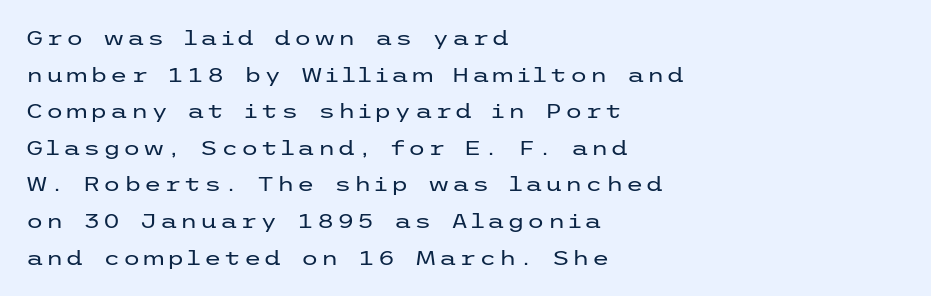
The image shows 20 px text type, upright; set left-aligned, line spacing 1.83x, not underlined.
